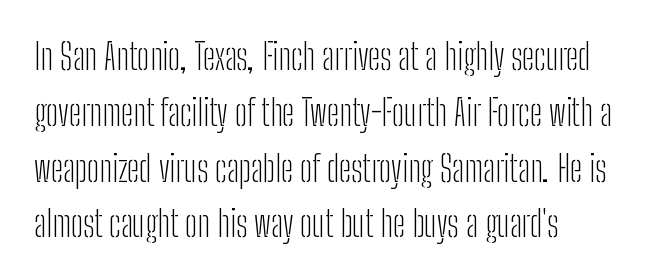
Stems and bowls with no extra thickness — not bold. The designer went with a sans here, leaving each stem footless. The font's upright variant was chosen for this text. The foot of each line stays bare and open. Compared with typical body copy, the letter spacing here is the same.
